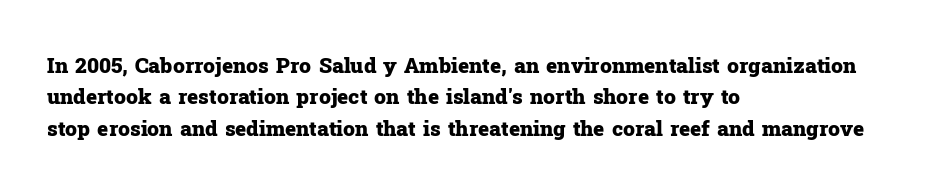
The image shows 21 px bold type, upright; set left-aligned, normal line spacing (1.5x), normal letter spacing, not underlined.
